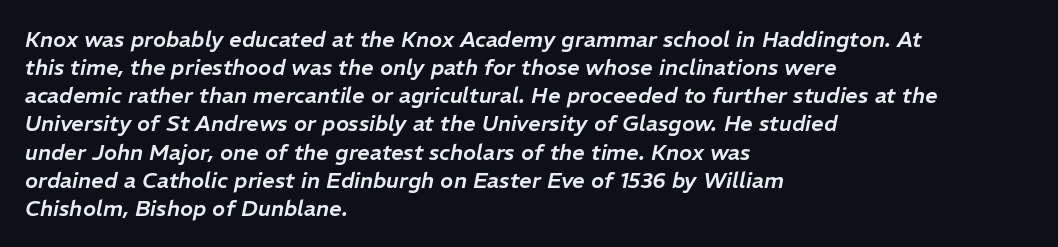
{"italic": "yes", "lean": "right", "slant_degrees": 11, "underline": "no", "align": "left", "line_spacing": "normal", "line_spacing_ratio": 1.28, "letter_spacing": "normal", "letter_spacing_em": 0.0, "glyph_px": 22}
